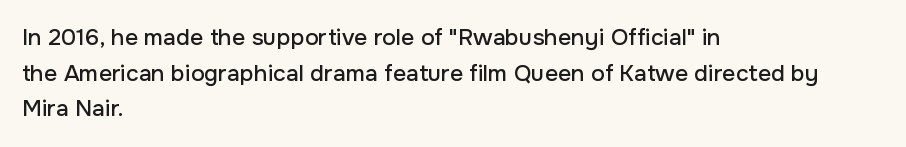
Q: Is the text italic (slanted)? A: No, it is upright.
Q: Is the text underlined? A: No.
Q: How is the paragraph aligned? A: Left-aligned.
Q: Is the spacing between letters normal or unusually wide? A: Normal.
Q: Is the spacing between lines tight, normal or loose? A: Normal.
